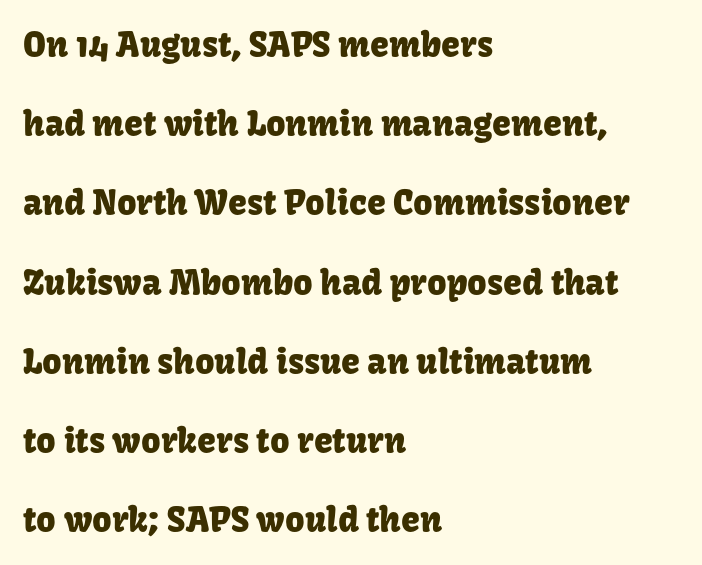
Notice how the passage keeps a crisp vertical edge on the left only. How are the letters spaced? Ordinarily, with no added tracking. If you drew a line through each stem, it would be perfectly vertical. Nobody drew a line under any word here. Each letter keeps its own natural width here, so spacing adapts to shape.
